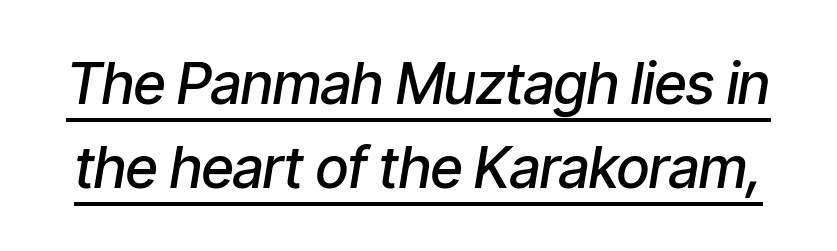
The rendering uses a moderate line-height, typical for paragraphs. The letters advance in unequal steps, a hallmark of proportional type. Somebody hit Ctrl+U on this one — the words are underlined. The passage shown leans; its letterforms are oblique. The letters sit at their default tracking, neither squeezed nor spread. Strokes here are thickened, but only to semibold level.
